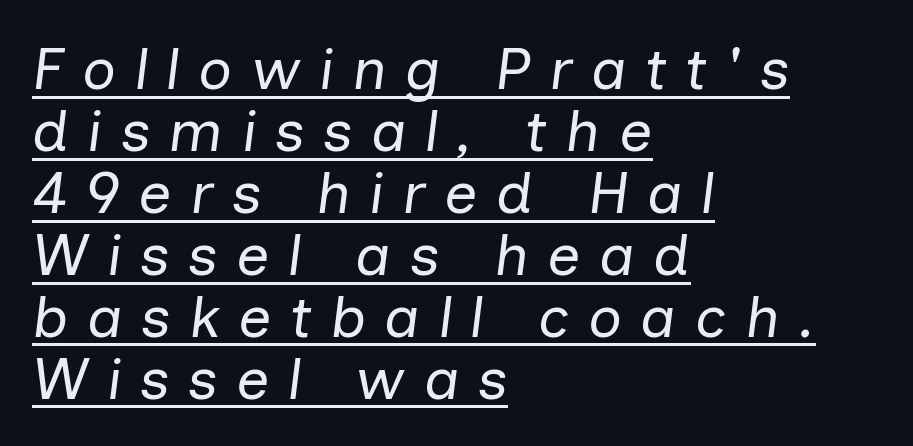
Q: Is the text bold? A: No.
Q: Is the text italic (slanted)? A: Yes, it leans right by about 7 degrees.
Q: Is the text underlined? A: Yes.
Q: How is the paragraph aligned? A: Left-aligned.
Q: Is the spacing between letters normal or unusually wide? A: Unusually wide.
Q: Is the spacing between lines tight, normal or loose? A: Tight.
Q: Width (condensed, normal, or wide)? A: Normal.
Q: Stroke contrast? A: Low.
Q: x-height? A: Medium.
Q: Monospaced? A: No.
